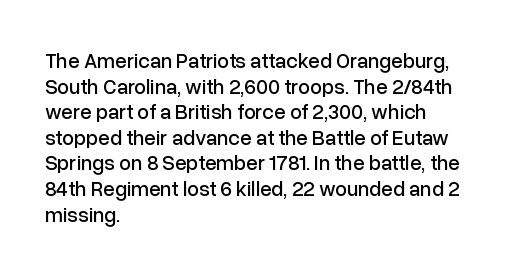
The image shows 21 px text type, upright; set left-aligned, line spacing 1.22x, normal letter spacing, not underlined.
